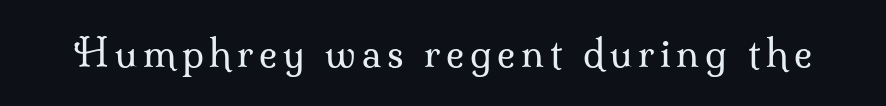
The image shows 38 px regular-weight serif type, upright; set not underlined; medium stroke contrast and a small x-height.
